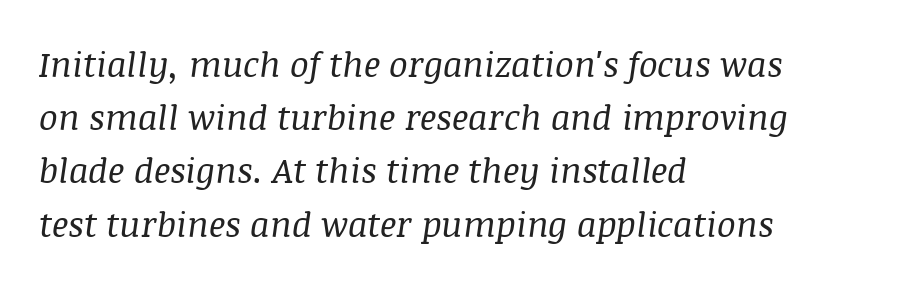
Reading down the block, your eye returns to a fixed left position each line. Rows of type keep a routine distance in the vertical direction. A quiet, ordinary-to-light weight characterises the typeface. The specimen reads as italic at a glance. The gap between lines stays unmarked. Serifs: yes, visible at the terminals of the letterforms.
